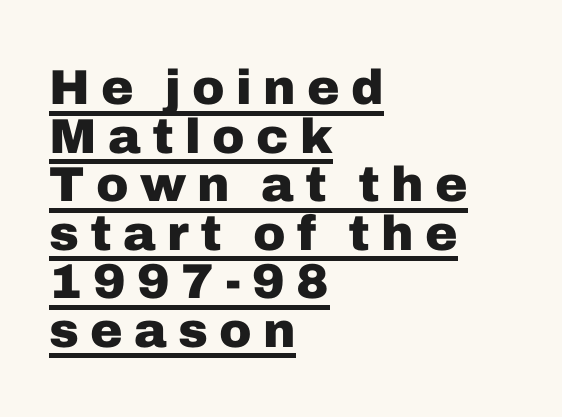
Q: Is the text bold? A: Yes.
Q: Is the text italic (slanted)? A: No, it is upright.
Q: Is the typeface a serif or a sans-serif typeface? A: Sans-serif.
Q: Is the text underlined? A: Yes.
Q: How is the paragraph aligned? A: Left-aligned.
Q: Is the spacing between letters normal or unusually wide? A: Unusually wide.
Q: Is the spacing between lines tight, normal or loose? A: Tight.
Q: Width (condensed, normal, or wide)? A: Normal.
Q: Stroke contrast? A: Low.
Q: x-height? A: Medium.
Q: Monospaced? A: No.
